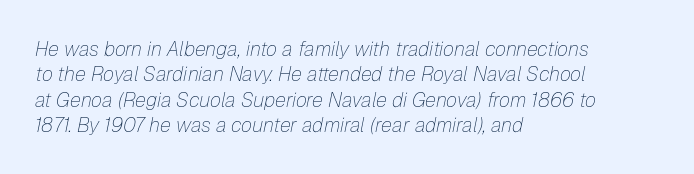
Q: Is the text bold? A: No.
Q: Is the text italic (slanted)? A: Yes, it leans right by about 12 degrees.
Q: Is the text underlined? A: No.
Q: How is the paragraph aligned? A: Left-aligned.
Q: Is the spacing between letters normal or unusually wide? A: Normal.
Q: Is the spacing between lines tight, normal or loose? A: Normal.
